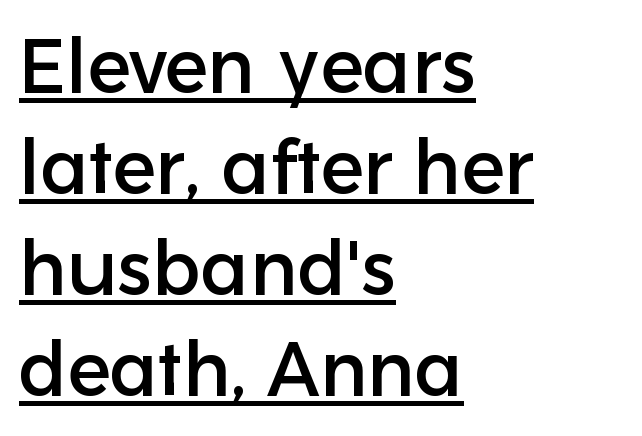
The image shows 76 px sans-serif type, upright; set left-aligned, normal line spacing (1.33x), normal letter spacing, underlined; low stroke contrast and a medium x-height.
